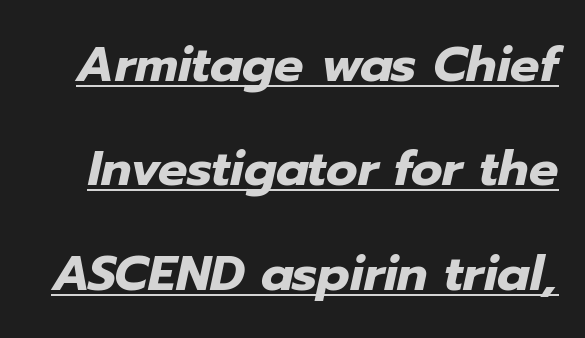
Q: Is the text bold? A: Yes.
Q: Is the text italic (slanted)? A: Yes, it leans right by about 12 degrees.
Q: Is the text underlined? A: Yes.
Q: Is the spacing between letters normal or unusually wide? A: Normal.
Q: Is the spacing between lines tight, normal or loose? A: Loose.
Q: Width (condensed, normal, or wide)? A: Normal.
Q: Stroke contrast? A: Low.
Q: x-height? A: Medium.
Q: Monospaced? A: No.
